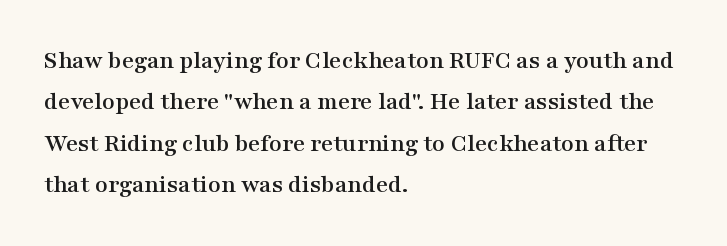
Q: Is the text italic (slanted)? A: No, it is upright.
Q: Is the text underlined? A: No.
Q: How is the paragraph aligned? A: Left-aligned.
Q: Is the spacing between letters normal or unusually wide? A: Normal.
Q: Is the spacing between lines tight, normal or loose? A: Normal.
